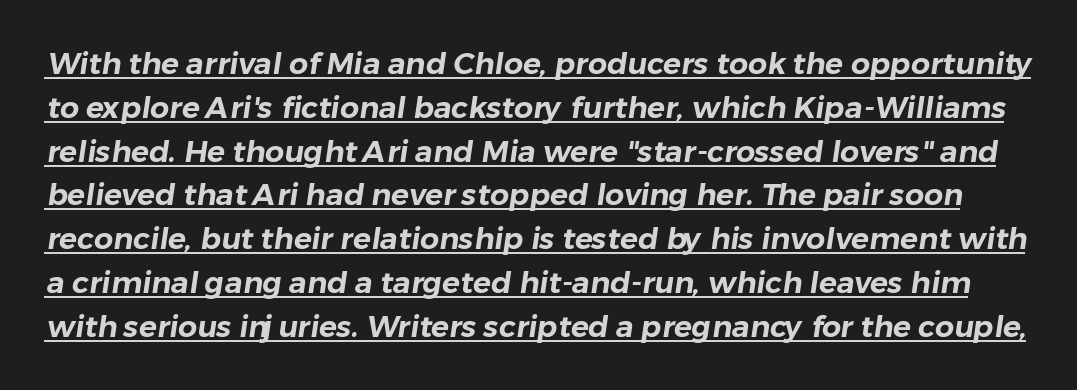
{"serif": "no", "width": "normal", "stroke_contrast": "low", "x_height": "medium", "monospaced": "no", "underline": "yes", "line_spacing": "normal", "line_spacing_ratio": 1.46, "letter_spacing": "normal", "letter_spacing_em": 0.0, "glyph_px": 30}
